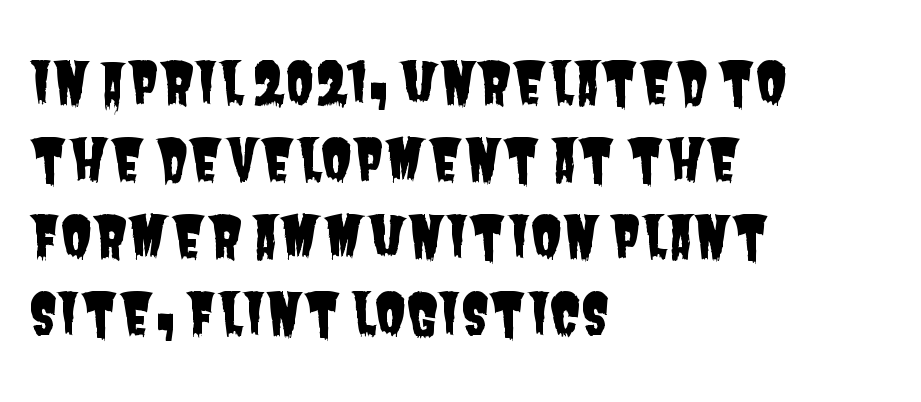
The image shows 57 px condensed sans-serif type; set left-aligned, normal line spacing (1.35x), normal letter spacing, not underlined; low stroke contrast and a large x-height.
